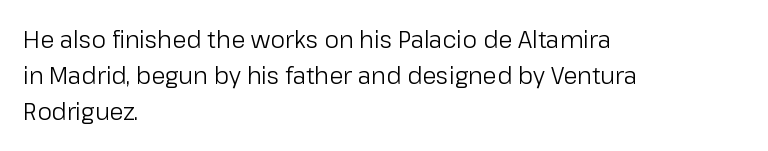
Nothing unusual about the tracking: characters are spaced as the font intends. The typesetter chose a ragged-right arrangement here. Vertical strokes here are truly vertical. In terms of leading, this rendering sits right in the middle.
